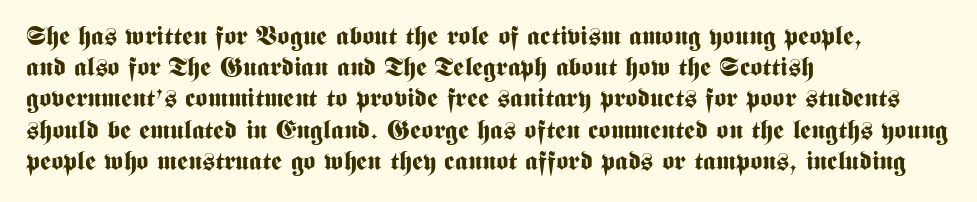
The image shows 26 px bold type, upright; set left-aligned, line spacing 1.2x, normal letter spacing, not underlined.
